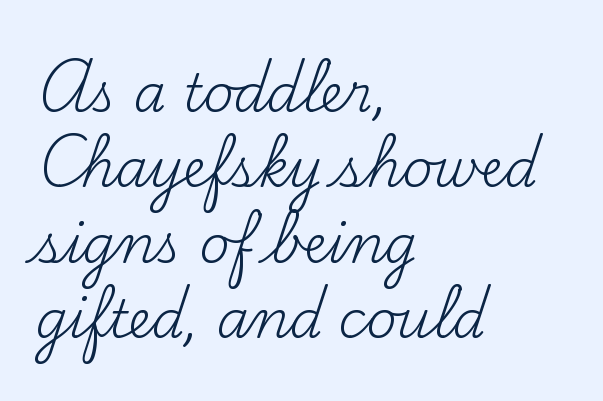
The image shows 52 px regular-weight serif type; set left-aligned, normal line spacing (1.45x), normal letter spacing, not underlined; medium stroke contrast and a small x-height.
